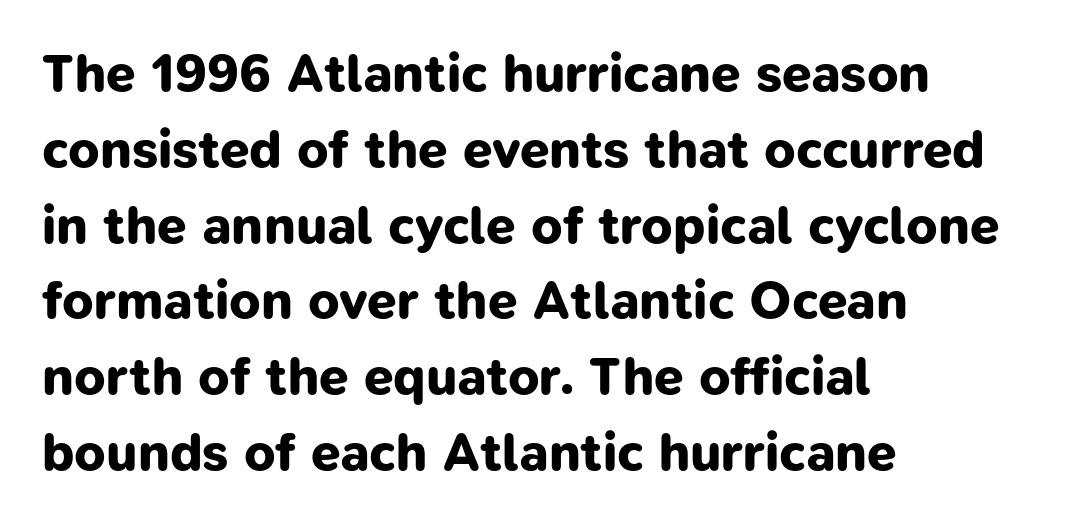
Caption: standard tracking, unaltered. Only glyphs here, with clear space below each row. In terms of weight, the rendering is a true, heavy bold. Horizontally, the lines are justified to the leading edge only.
